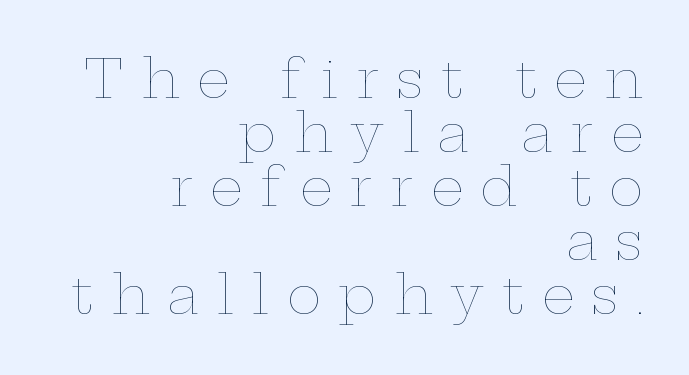
The image shows 52 px thin, wide type, upright; set right-aligned, tight line spacing (1.04x), unusually wide letter spacing (+0.34 em), not underlined; low stroke contrast and a medium x-height.
